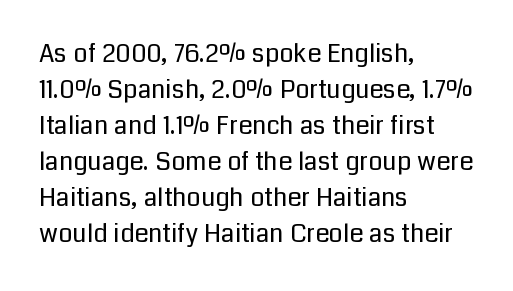
The rendering anchors every line to the left-hand side. Words appear dense and cohesive because spacing is normal. Does the leading feel generous? No, just average. A quiet, ordinary-to-light weight characterises the typeface.
